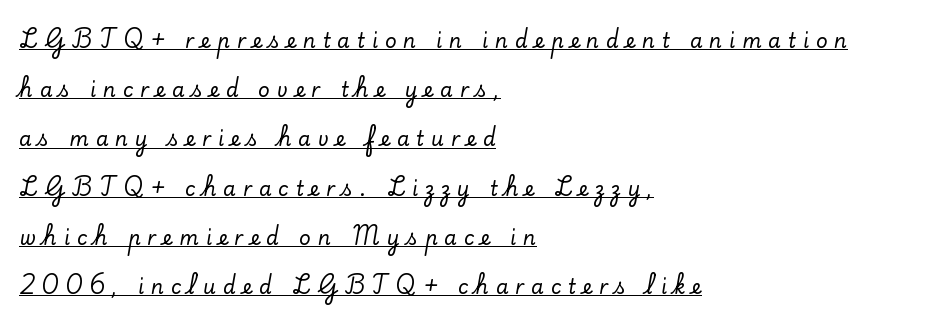
{"underline": "yes", "align": "left", "line_spacing": "loose", "line_spacing_ratio": 2.46, "letter_spacing": "wide", "letter_spacing_em": 0.35, "glyph_px": 20}
